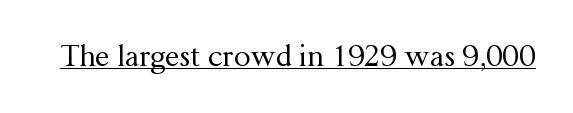
{"serif": "yes", "italic": "no", "bold": "no", "weight": "regular", "width": "normal", "stroke_contrast": "medium", "x_height": "medium", "monospaced": "no", "underline": "yes", "letter_spacing": "normal", "letter_spacing_em": 0.0, "glyph_px": 29}
